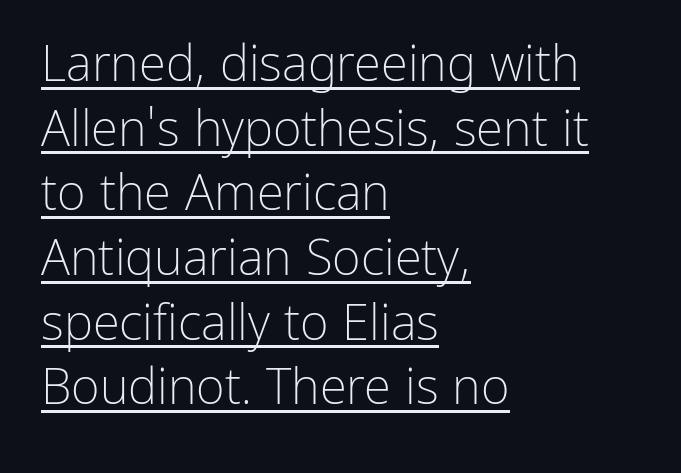
The image shows 49 px light sans-serif type, upright; set left-aligned, normal line spacing (1.32x), normal letter spacing, underlined; low stroke contrast and a medium x-height.
